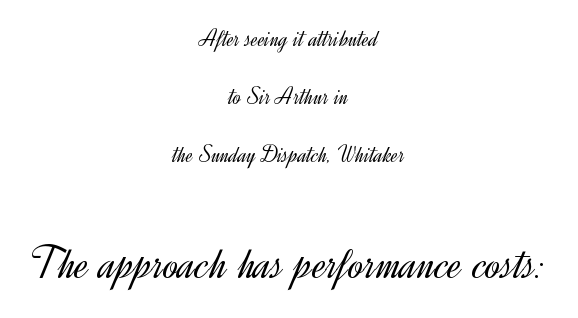
The text block is weighted toward neither margin, spreading evenly from the middle. A quiet, ordinary-to-light weight characterises the typeface. Look at the tracking — it's just the regular setting, nothing added.
